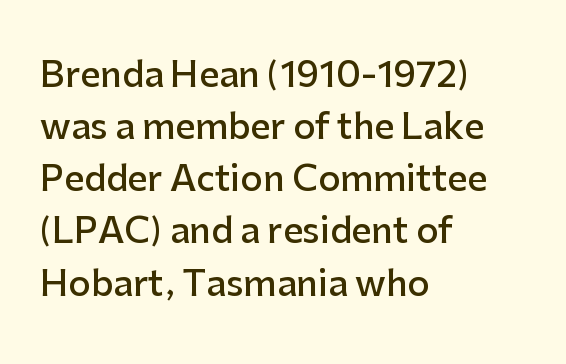
Q: Is the text bold? A: Semi-bold.
Q: Is the text italic (slanted)? A: No, it is upright.
Q: Is the typeface a serif or a sans-serif typeface? A: Sans-serif.
Q: Is the text underlined? A: No.
Q: How is the paragraph aligned? A: Left-aligned.
Q: Is the spacing between letters normal or unusually wide? A: Normal.
Q: Is the spacing between lines tight, normal or loose? A: Normal.
Q: Width (condensed, normal, or wide)? A: Normal.
Q: Stroke contrast? A: Low.
Q: x-height? A: Medium.
Q: Monospaced? A: No.
